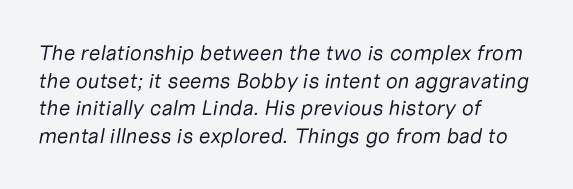
The image shows 21 px text type, italic (leaning right); set left-aligned, normal line spacing (1.32x), normal letter spacing, not underlined.
